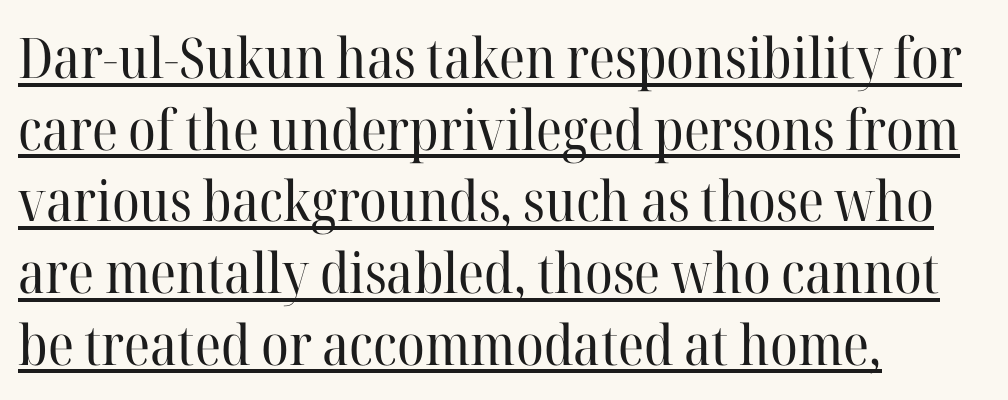
{"serif": "yes", "italic": "no", "bold": "no", "weight": "regular", "width": "normal", "stroke_contrast": "high", "x_height": "medium", "monospaced": "no", "underline": "yes", "align": "left", "line_spacing": "normal", "line_spacing_ratio": 1.28, "letter_spacing": "normal", "letter_spacing_em": 0.0, "glyph_px": 56}
